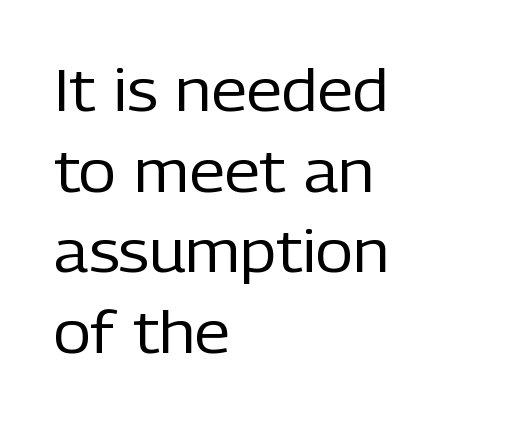
The letters stand upright; this is a roman face. Compared with a typical body face, this is equally light or lighter still. These lines keep a tight, regular rhythm from letter to letter. This block has exactly the height ordinary leading produces. You could not count columns in this text — the font is proportionally spaced. The area under the type is left untouched.
